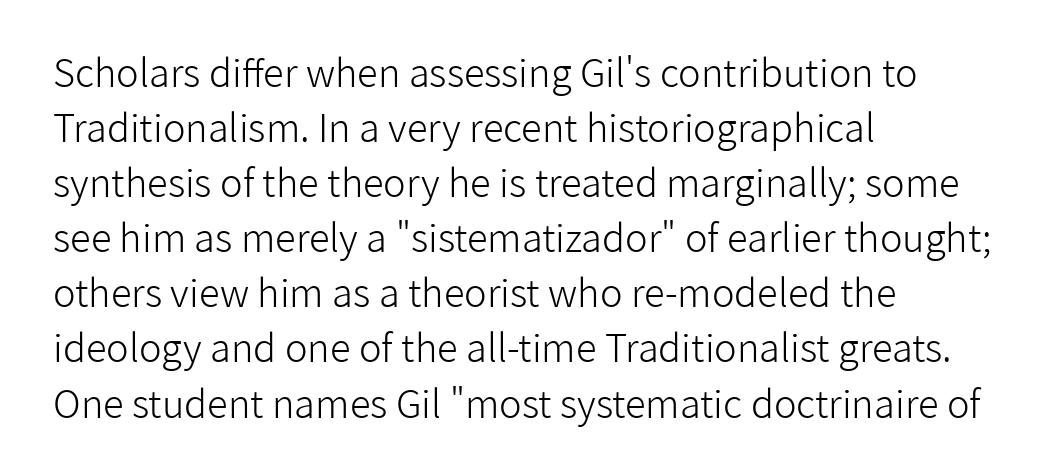
Font category for this specimen: sans-serif. Letter spacing: default. Casual observation: everything's shoved over to the left. This reads as an unemphasized weight, regular at the heaviest.
